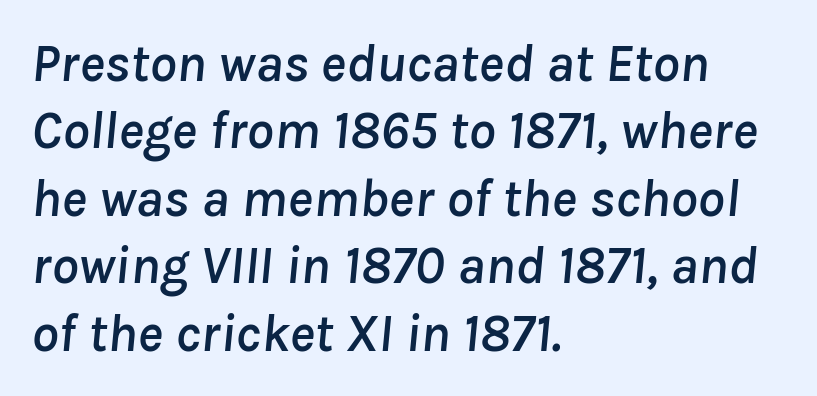
The image shows 54 px text type, italic (leaning right); set left-aligned, normal line spacing (1.25x), normal letter spacing, not underlined; low stroke contrast and a medium x-height.
